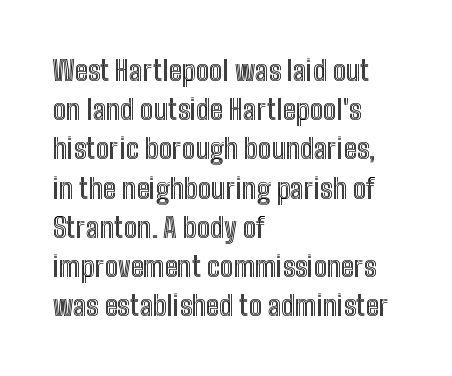
{"italic": "no", "width": "condensed", "x_height": "medium", "monospaced": "no", "underline": "no", "align": "left", "line_spacing": "normal", "line_spacing_ratio": 1.4, "letter_spacing": "normal", "letter_spacing_em": 0.0, "glyph_px": 28}
